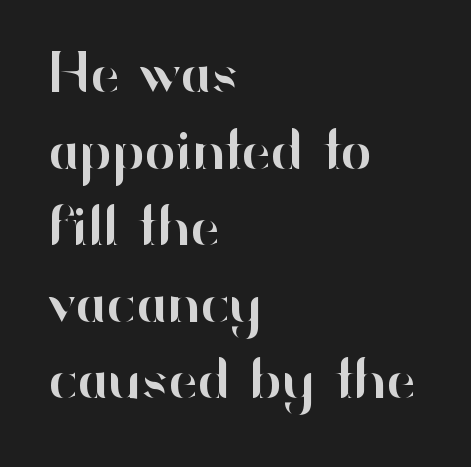
The image shows 58 px sans-serif type, upright; set left-aligned, normal line spacing (1.32x), normal letter spacing, not underlined; high stroke contrast and a small x-height.
